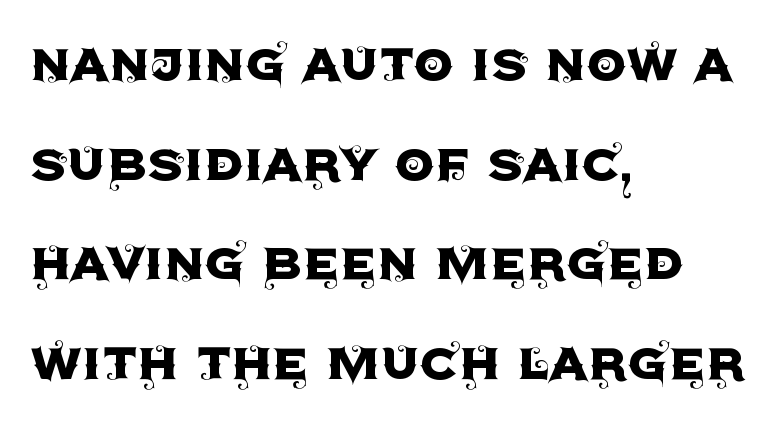
Whoever set this chose a conventional vertical rhythm. What stands out about the letter spacing? Nothing — it is the standard amount. Quick note: underline off. These lines are rendered in a variable-pitch font. Are there feet on the stems? There aren't — it's a sans.
